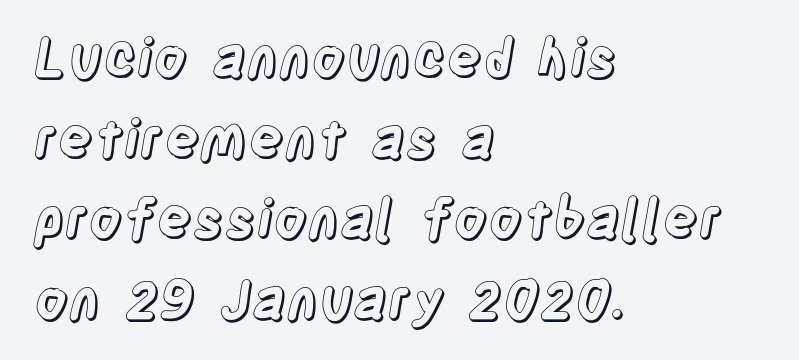
All the whitespace from short lines collects on the right. These lines keep a tight, regular rhythm from letter to letter. Horizontal bands of white between lines are of average thickness. Check the space under the baseline: it is left empty. Proportional: the letters do not fall into vertical columns.
